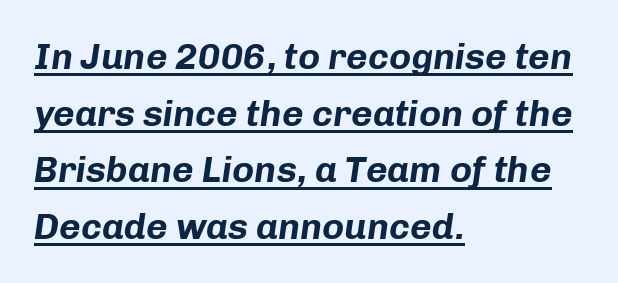
{"italic": "yes", "lean": "right", "slant_degrees": 8, "bold": "yes", "weight": "bold", "width": "normal", "stroke_contrast": "low", "x_height": "medium", "monospaced": "no", "underline": "yes", "align": "left", "line_spacing": "normal", "line_spacing_ratio": 1.53, "letter_spacing": "normal", "letter_spacing_em": 0.0, "glyph_px": 37}
